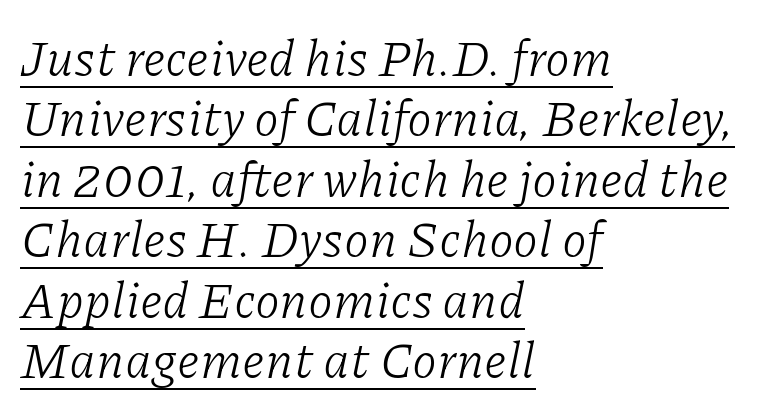
Q: Is the text bold? A: No.
Q: Is the text italic (slanted)? A: Yes, it leans right by about 11 degrees.
Q: Is the typeface a serif or a sans-serif typeface? A: Serif.
Q: Is the text underlined? A: Yes.
Q: How is the paragraph aligned? A: Left-aligned.
Q: Is the spacing between letters normal or unusually wide? A: Normal.
Q: Width (condensed, normal, or wide)? A: Normal.
Q: Stroke contrast? A: Low.
Q: x-height? A: Medium.
Q: Monospaced? A: No.
